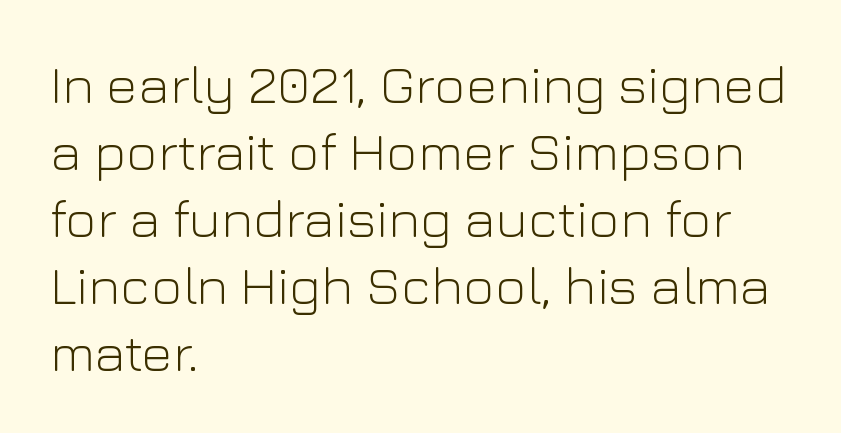
Q: Is the text bold? A: No.
Q: Is the text italic (slanted)? A: No, it is upright.
Q: Is the typeface a serif or a sans-serif typeface? A: Sans-serif.
Q: Is the text underlined? A: No.
Q: How is the paragraph aligned? A: Left-aligned.
Q: Is the spacing between letters normal or unusually wide? A: Normal.
Q: Width (condensed, normal, or wide)? A: Normal.
Q: Stroke contrast? A: Low.
Q: x-height? A: Medium.
Q: Monospaced? A: No.
